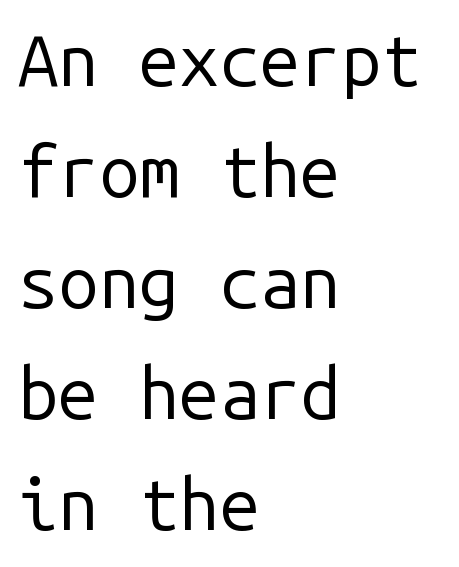
Q: Is the text bold? A: No.
Q: Is the text italic (slanted)? A: No, it is upright.
Q: Is the typeface a serif or a sans-serif typeface? A: Sans-serif.
Q: Is the text underlined? A: No.
Q: How is the paragraph aligned? A: Left-aligned.
Q: Is the spacing between letters normal or unusually wide? A: Normal.
Q: Is the spacing between lines tight, normal or loose? A: Normal.
Q: Width (condensed, normal, or wide)? A: Normal.
Q: Stroke contrast? A: Low.
Q: x-height? A: Medium.
Q: Monospaced? A: Yes.
